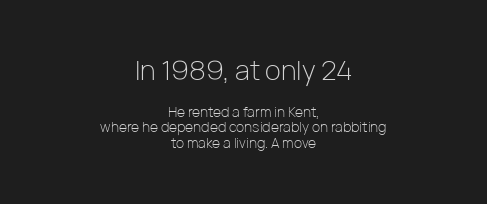
{"italic": "no", "bold": "no", "underline": "no", "align": "center", "line_spacing": "tight", "line_spacing_ratio": 1.09, "letter_spacing": "normal", "letter_spacing_em": 0.0, "larger_block": "first", "size_ratio": 1.93, "glyph_px": 27}
